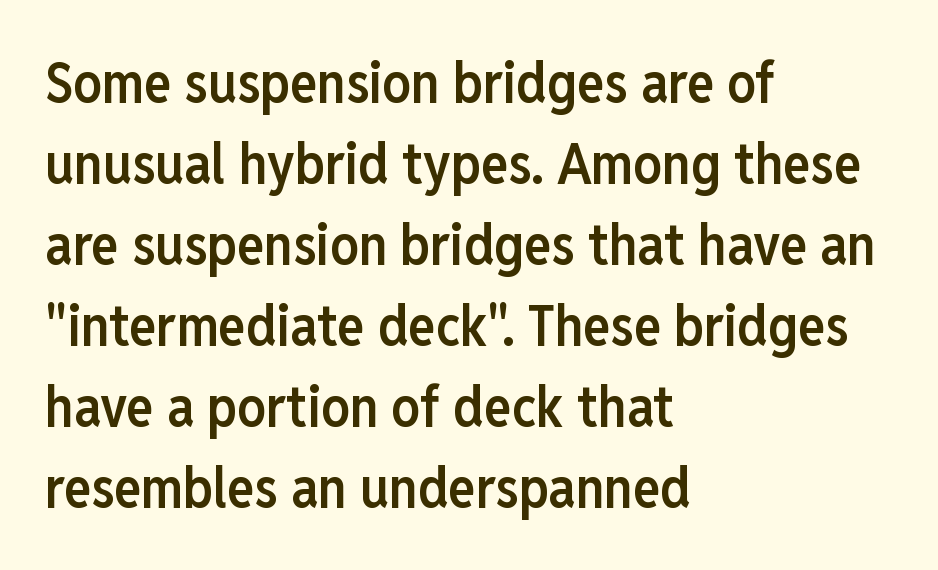
{"serif": "no", "italic": "no", "bold": "semi", "weight": "semibold", "width": "condensed", "stroke_contrast": "low", "x_height": "medium", "monospaced": "no", "underline": "no", "align": "left", "line_spacing": "normal", "line_spacing_ratio": 1.42, "letter_spacing": "normal", "letter_spacing_em": 0.0, "glyph_px": 57}
